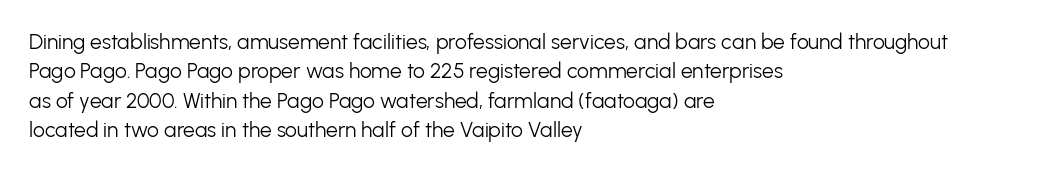
Q: Is the text bold? A: No.
Q: Is the text italic (slanted)? A: No, it is upright.
Q: Is the text underlined? A: No.
Q: How is the paragraph aligned? A: Left-aligned.
Q: Is the spacing between letters normal or unusually wide? A: Normal.
Q: Is the spacing between lines tight, normal or loose? A: Normal.
